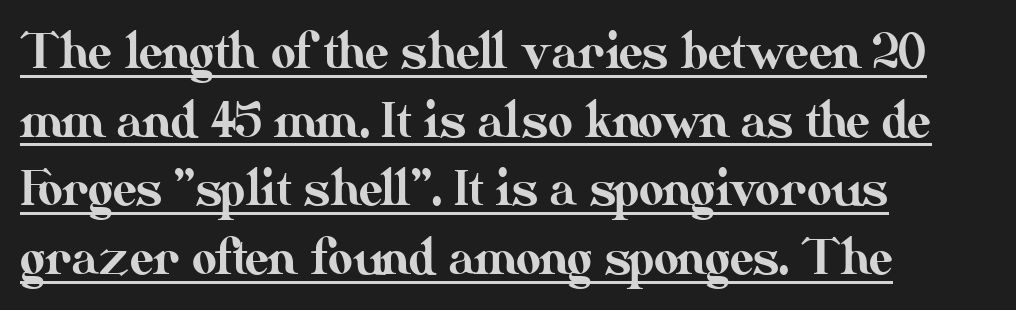
Q: Is the text italic (slanted)? A: No, it is upright.
Q: Is the text underlined? A: Yes.
Q: How is the paragraph aligned? A: Left-aligned.
Q: Is the spacing between letters normal or unusually wide? A: Normal.
Q: Is the spacing between lines tight, normal or loose? A: Normal.
Q: Width (condensed, normal, or wide)? A: Normal.
Q: Stroke contrast? A: Medium.
Q: x-height? A: Small.
Q: Monospaced? A: No.
